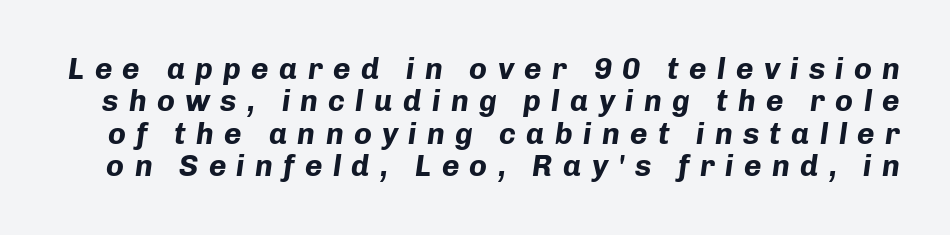
The image shows 30 px bold type, italic (leaning right); set tight line spacing (1.08x), unusually wide letter spacing (+0.34 em), not underlined; low stroke contrast and a medium x-height.
